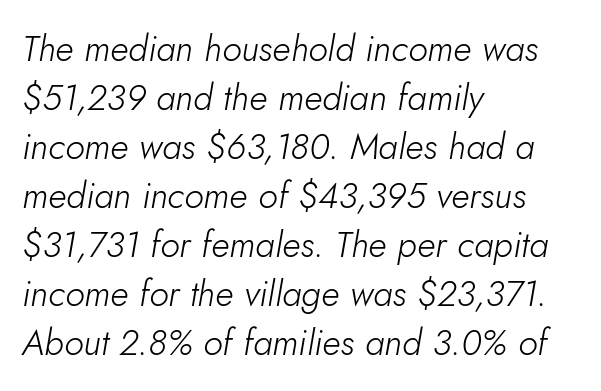
{"italic": "yes", "lean": "right", "slant_degrees": 10, "bold": "no", "weight": "light", "width": "normal", "stroke_contrast": "low", "x_height": "small", "monospaced": "no", "underline": "no", "align": "left", "line_spacing": "normal", "line_spacing_ratio": 1.36, "letter_spacing": "normal", "letter_spacing_em": 0.0, "glyph_px": 36}
